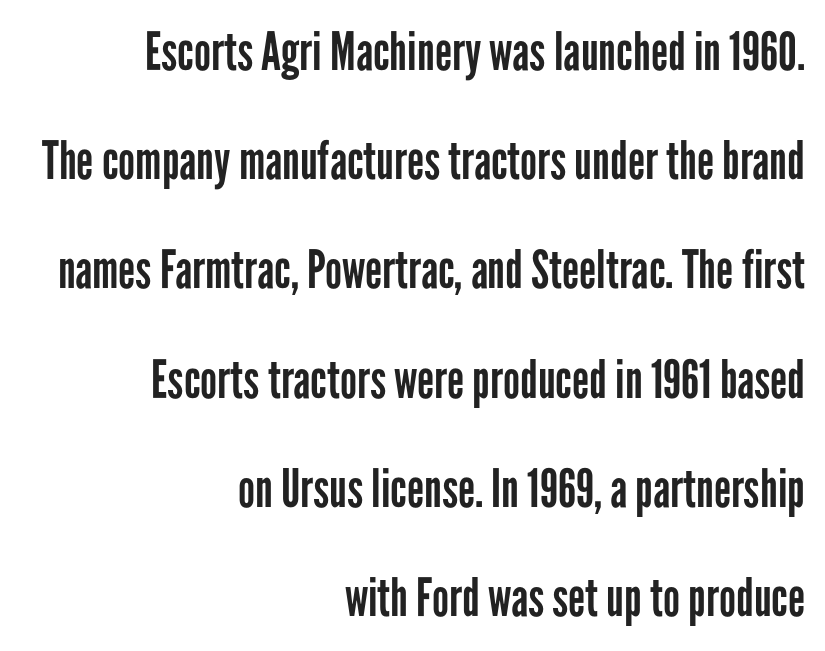
The image shows 53 px regular-weight, condensed sans-serif type, upright; set right-aligned, loose line spacing (2.06x), normal letter spacing, not underlined; low stroke contrast and a medium x-height.
